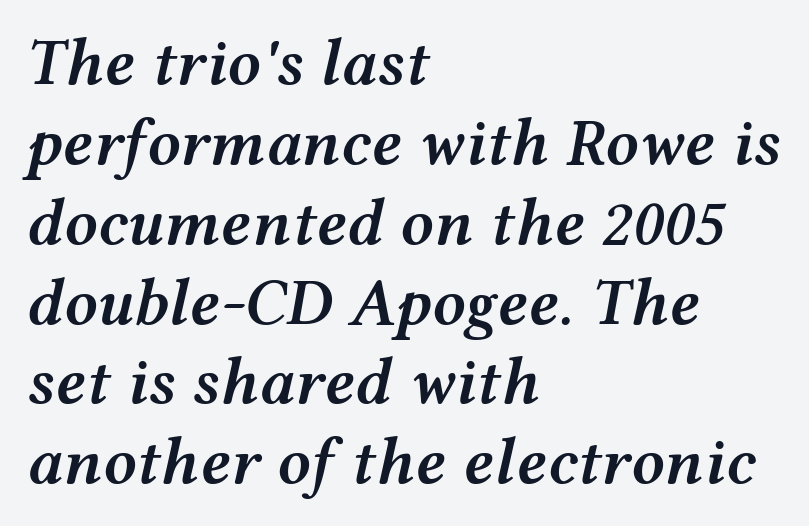
The image shows 66 px semibold, wide type, italic (leaning right); set left-aligned, line spacing 1.21x, normal letter spacing, not underlined; medium stroke contrast and a medium x-height.
